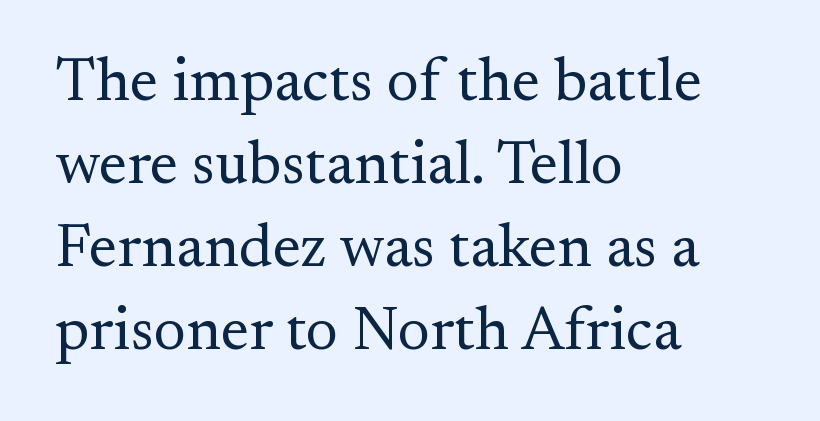
{"serif": "yes", "italic": "no", "bold": "no", "weight": "regular", "width": "normal", "stroke_contrast": "medium", "x_height": "small", "monospaced": "no", "underline": "no", "align": "left", "line_spacing": "normal", "line_spacing_ratio": 1.36, "letter_spacing": "normal", "letter_spacing_em": 0.0, "glyph_px": 61}
